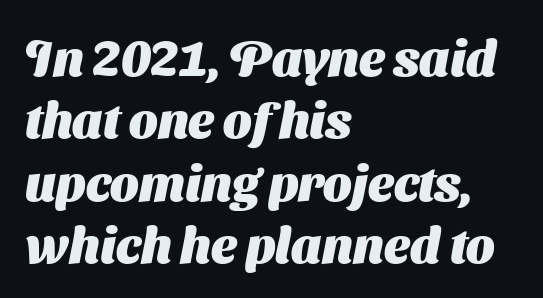
{"serif": "no", "bold": "yes", "weight": "heavy", "width": "normal", "stroke_contrast": "medium", "x_height": "medium", "monospaced": "no", "underline": "no", "align": "left", "line_spacing": "normal", "line_spacing_ratio": 1.25, "letter_spacing": "normal", "letter_spacing_em": 0.0, "glyph_px": 50}
